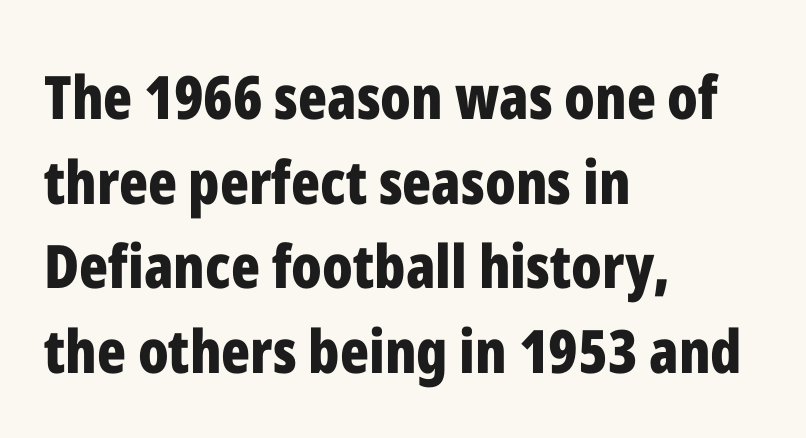
The image shows 60 px bold, condensed sans-serif type, upright; set left-aligned, normal line spacing (1.41x), normal letter spacing, not underlined; low stroke contrast and a medium x-height.
